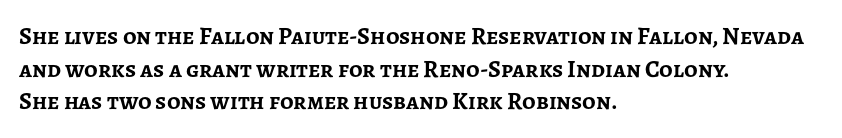
The image shows 24 px bold type, upright; set left-aligned, normal line spacing (1.36x), normal letter spacing, not underlined.
